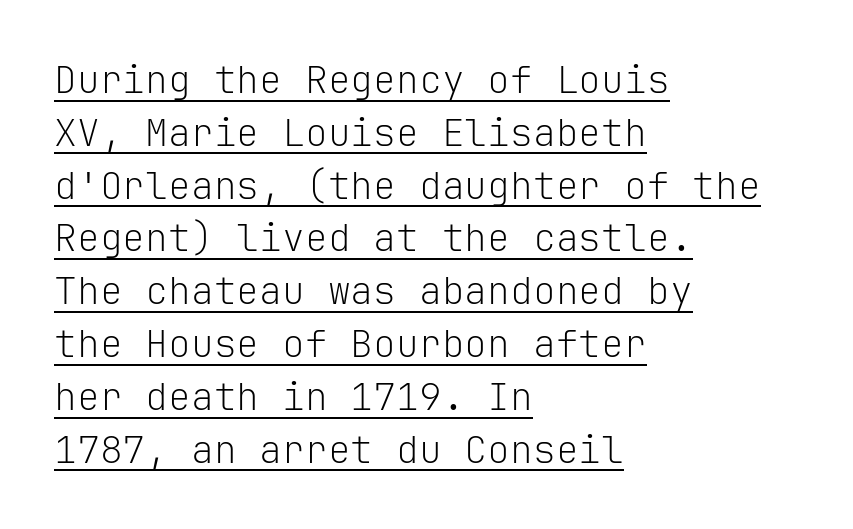
The image shows 38 px light sans-serif type, upright, monospaced; set left-aligned, normal line spacing (1.39x), normal letter spacing, underlined; low stroke contrast and a medium x-height.
